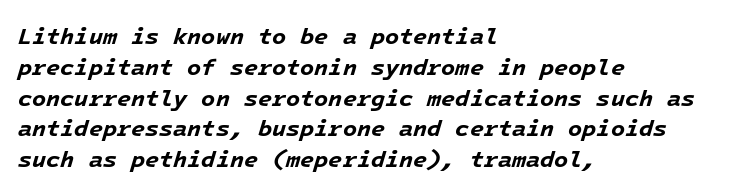
{"italic": "yes", "lean": "right", "slant_degrees": 16, "bold": "yes", "underline": "no", "align": "left", "line_spacing": "normal", "line_spacing_ratio": 1.34, "letter_spacing": "normal", "letter_spacing_em": 0.0, "glyph_px": 23}
